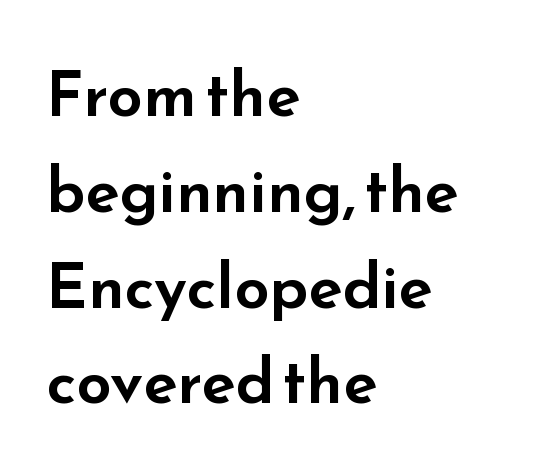
The tracking reads as untouched default to a designer's eye. Quick note: interline space is typical. The strip under each line holds only bare page. If you drew a ruler down the left edge, every line would touch it. The typography opts for an upright posture over an oblique one. Check where the strokes stop: nothing finishes them off — pure sans.
